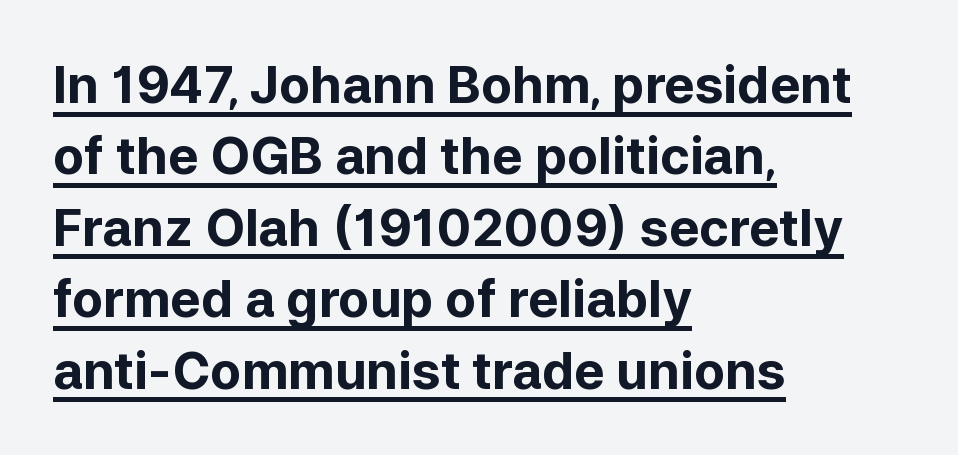
Q: Is the text bold? A: Yes.
Q: Is the text italic (slanted)? A: No, it is upright.
Q: Is the typeface a serif or a sans-serif typeface? A: Sans-serif.
Q: Is the text underlined? A: Yes.
Q: How is the paragraph aligned? A: Left-aligned.
Q: Is the spacing between letters normal or unusually wide? A: Normal.
Q: Is the spacing between lines tight, normal or loose? A: Normal.
Q: Width (condensed, normal, or wide)? A: Normal.
Q: Stroke contrast? A: Low.
Q: x-height? A: Medium.
Q: Monospaced? A: No.
